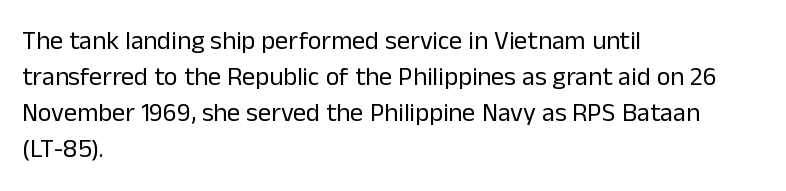
The image shows 26 px text type, upright; set left-aligned, normal line spacing (1.39x), normal letter spacing, not underlined.
